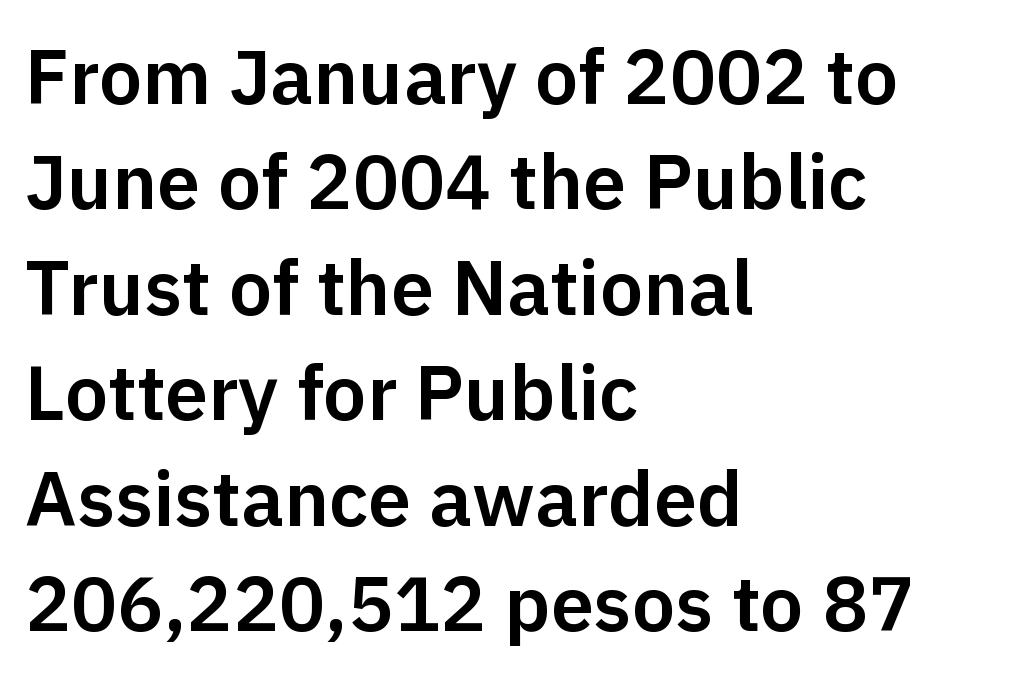
This sample has the flowing, uneven cadence of proportional lettering. Typeset ragged right — the left edge is the straight one. Typographically, this falls in the sans-serif category. Successive baselines arrive at the customary interval. Nobody drew a line under any word here.
